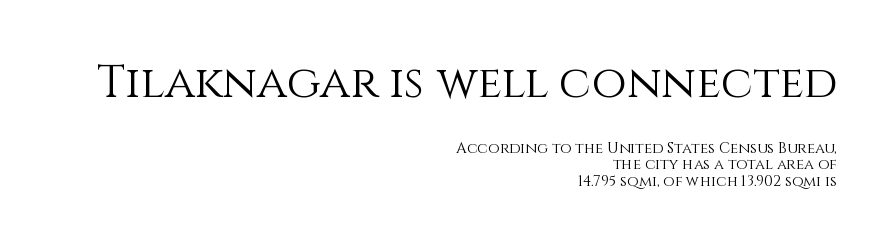
Quick note: underline off. The line texture is even and compact thanks to regular tracking. The passage is arranged like a letterhead date or caption credit — flush right. Character widths vary here, with narrow letters taking less room than wide ones. Weight: in the light-to-regular range.
